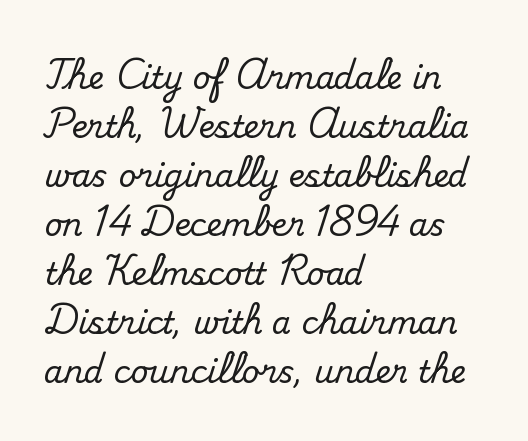
Each letter keeps its own natural width here, so spacing adapts to shape. Typographically, this falls in the serif category. Just letters on the line, the space beneath them empty.
